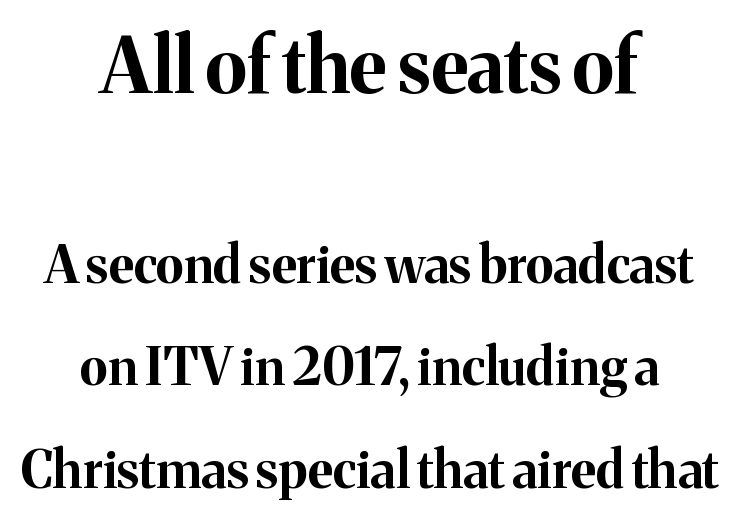
The image shows 76 px bold serif type, upright; set centered, loose line spacing (2.01x), normal letter spacing, not underlined; the first (top) block is 1.49x larger; medium stroke contrast and a medium x-height.
